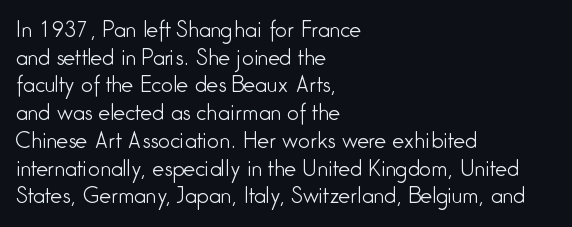
The image shows 21 px text type, upright; set left-aligned, normal line spacing (1.32x), normal letter spacing, not underlined.
